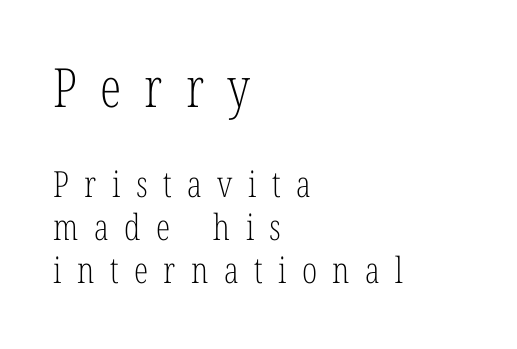
{"serif": "yes", "italic": "no", "bold": "no", "weight": "light", "width": "condensed", "stroke_contrast": "low", "x_height": "medium", "monospaced": "no", "underline": "no", "align": "left", "line_spacing_ratio": 1.2, "letter_spacing": "wide", "letter_spacing_em": 0.43, "larger_block": "first", "size_ratio": 1.5, "glyph_px": 54}
